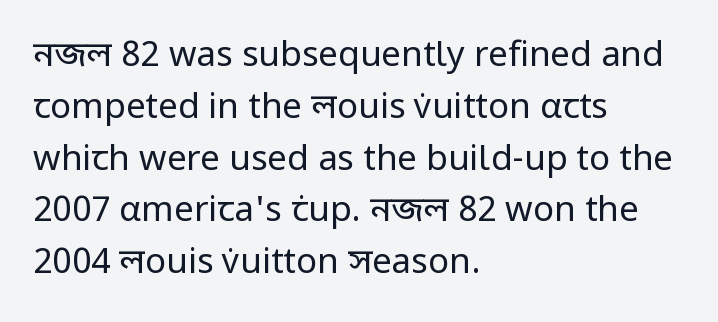
The image shows 35 px regular-weight sans-serif type, upright; set left-aligned, normal line spacing (1.48x), normal letter spacing, not underlined; low stroke contrast and a medium x-height.
